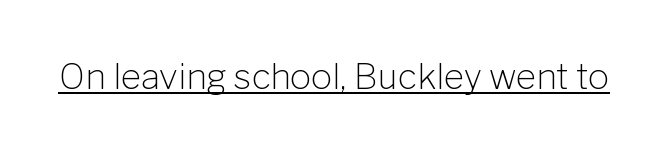
Q: Is the text bold? A: No.
Q: Is the text italic (slanted)? A: No, it is upright.
Q: Is the typeface a serif or a sans-serif typeface? A: Sans-serif.
Q: Is the text underlined? A: Yes.
Q: Is the spacing between letters normal or unusually wide? A: Normal.
Q: Width (condensed, normal, or wide)? A: Normal.
Q: Stroke contrast? A: Low.
Q: x-height? A: Medium.
Q: Monospaced? A: No.
